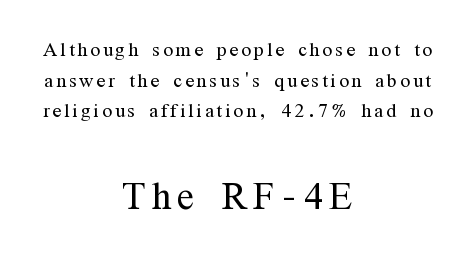
Q: Is the text bold? A: No.
Q: Is the text italic (slanted)? A: No, it is upright.
Q: Is the typeface a serif or a sans-serif typeface? A: Serif.
Q: Is the text underlined? A: No.
Q: How is the paragraph aligned? A: Centered.
Q: Which block of text is set in a larger size, the first (top) or the second (bottom)? A: The second (bottom) one.
Q: Width (condensed, normal, or wide)? A: Condensed.
Q: Stroke contrast? A: Medium.
Q: x-height? A: Medium.
Q: Monospaced? A: No.
